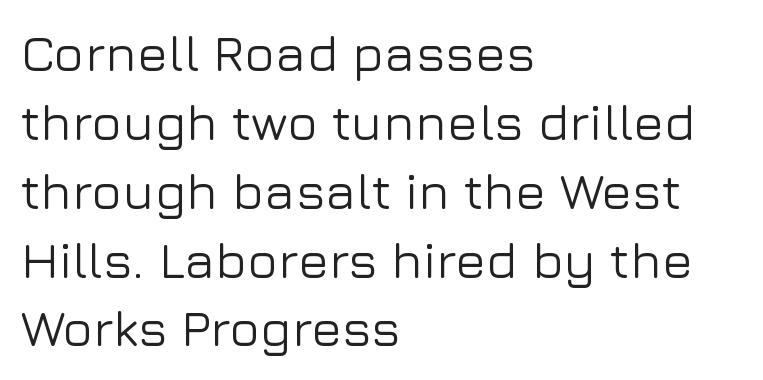
The image shows 51 px sans-serif type, upright; set left-aligned, normal line spacing (1.35x), normal letter spacing, not underlined; low stroke contrast and a medium x-height.
